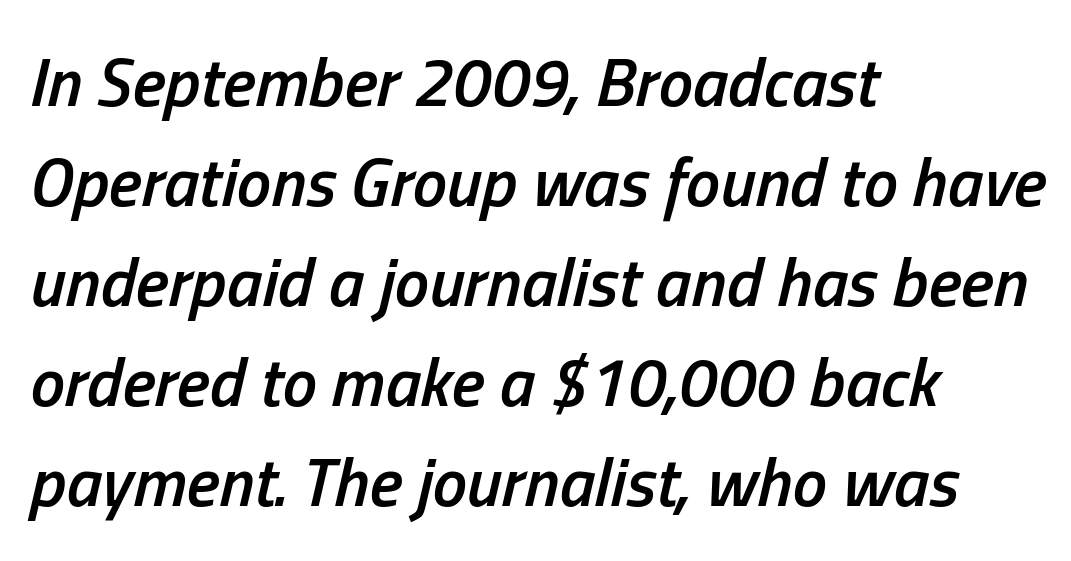
The image shows 69 px semibold, condensed type, italic (leaning right); set left-aligned, normal line spacing (1.45x), normal letter spacing, not underlined; low stroke contrast and a medium x-height.
